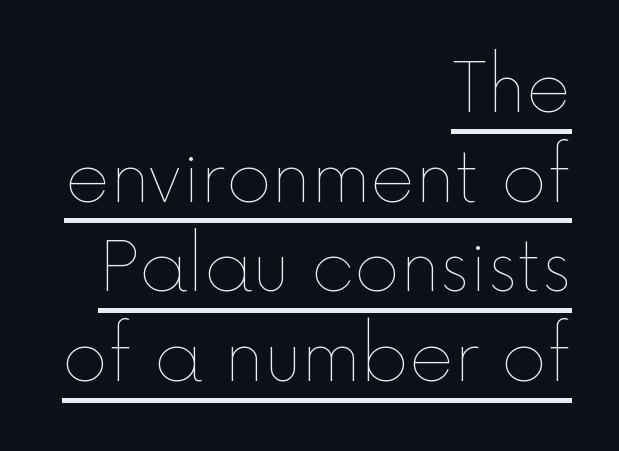
Q: Is the text bold? A: No.
Q: Is the text italic (slanted)? A: No, it is upright.
Q: Is the text underlined? A: Yes.
Q: How is the paragraph aligned? A: Right-aligned.
Q: Is the spacing between letters normal or unusually wide? A: Normal.
Q: Is the spacing between lines tight, normal or loose? A: Normal.
Q: Width (condensed, normal, or wide)? A: Normal.
Q: x-height? A: Medium.
Q: Monospaced? A: No.
